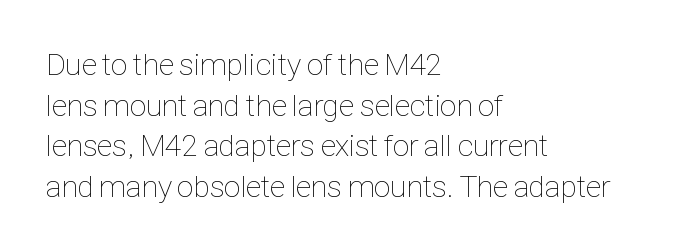
The image shows 31 px thin, condensed type, upright; set left-aligned, normal line spacing (1.31x), normal letter spacing, not underlined; low stroke contrast and a medium x-height.
